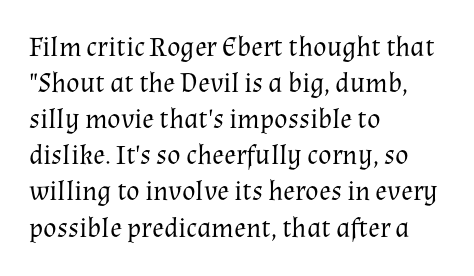
Q: Is the text bold? A: No.
Q: Is the text italic (slanted)? A: No, it is upright.
Q: Is the typeface a serif or a sans-serif typeface? A: Serif.
Q: Is the text underlined? A: No.
Q: How is the paragraph aligned? A: Left-aligned.
Q: Is the spacing between letters normal or unusually wide? A: Normal.
Q: Is the spacing between lines tight, normal or loose? A: Normal.
Q: Width (condensed, normal, or wide)? A: Normal.
Q: Stroke contrast? A: Medium.
Q: x-height? A: Medium.
Q: Monospaced? A: No.
